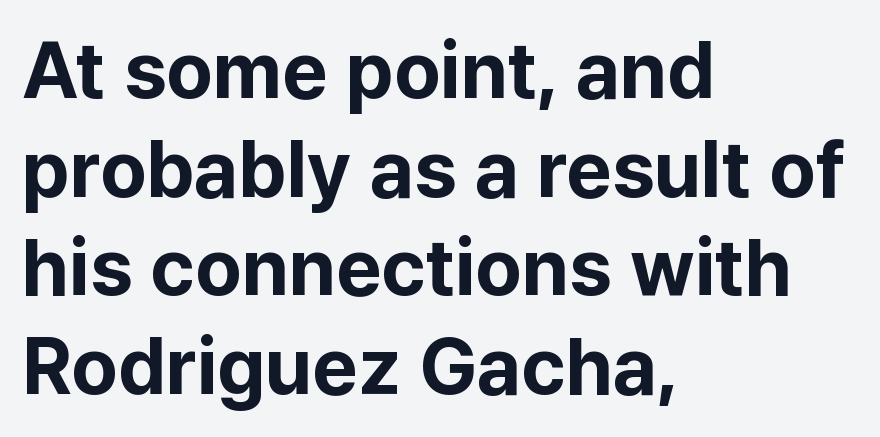
The image shows 79 px bold sans-serif type, upright; set left-aligned, normal line spacing (1.25x), normal letter spacing, not underlined; low stroke contrast and a medium x-height.
